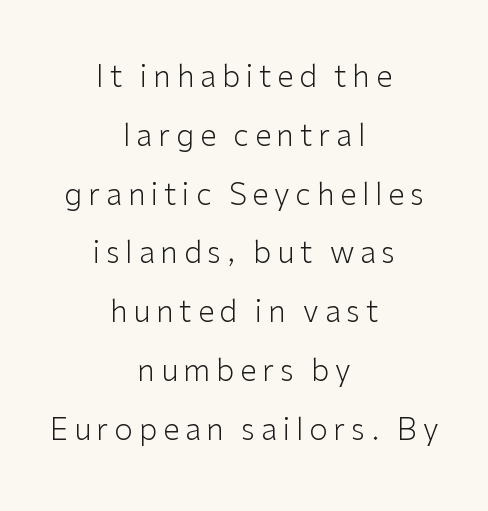
{"serif": "no", "italic": "no", "bold": "no", "weight": "light", "width": "normal", "stroke_contrast": "low", "x_height": "medium", "monospaced": "no", "underline": "no", "align": "center", "line_spacing": "loose", "line_spacing_ratio": 1.96, "glyph_px": 30}
